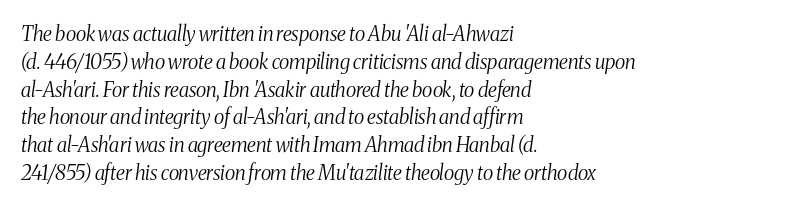
{"italic": "yes", "lean": "right", "slant_degrees": 8, "bold": "no", "underline": "no", "align": "left", "line_spacing": "normal", "line_spacing_ratio": 1.39, "letter_spacing": "normal", "letter_spacing_em": 0.0, "glyph_px": 20}
